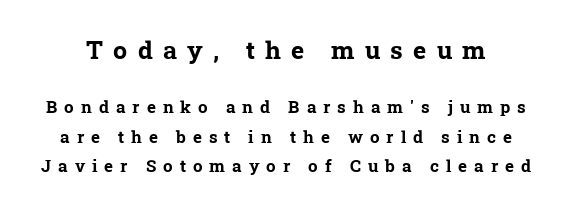
The image shows 25 px bold type; set line spacing 1.73x, unusually wide letter spacing (+0.41 em), not underlined; the first (top) block is 1.47x larger.
